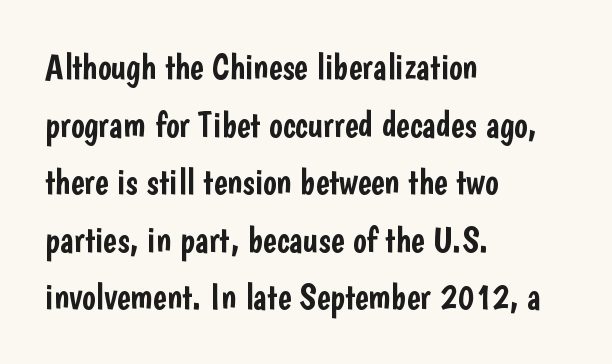
{"serif": "no", "italic": "no", "width": "condensed", "stroke_contrast": "low", "x_height": "medium", "monospaced": "no", "underline": "no", "align": "left", "line_spacing": "normal", "line_spacing_ratio": 1.6, "letter_spacing": "normal", "letter_spacing_em": 0.0, "glyph_px": 36}
